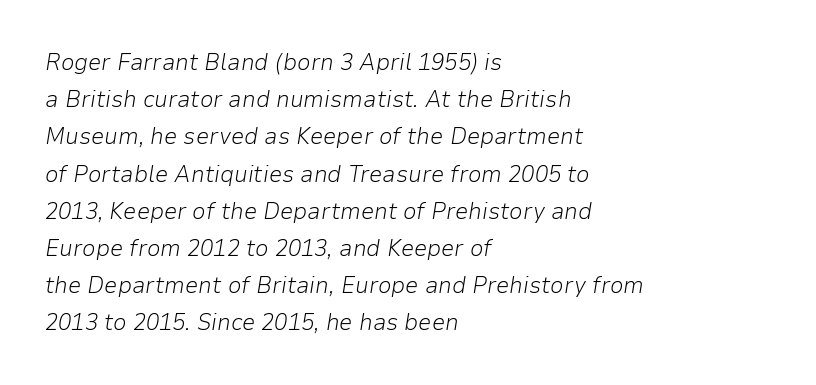
The image shows 24 px text type, italic (leaning right); set left-aligned, normal line spacing (1.55x), normal letter spacing, not underlined.
